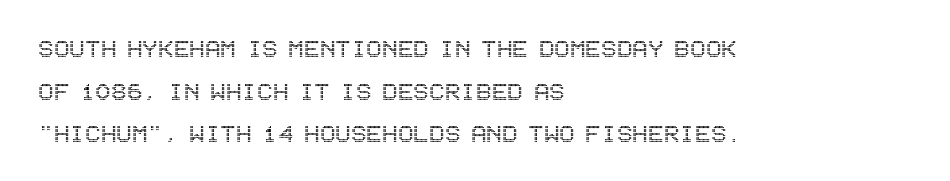
Normally led — the rows are evenly, conventionally spaced. Lines of text with bare space underneath. The horizontal fit of the characters is conventional and even. Reading down the block, your eye returns to a fixed left position each line. Every stem runs plumb, perpendicular to the baseline.
